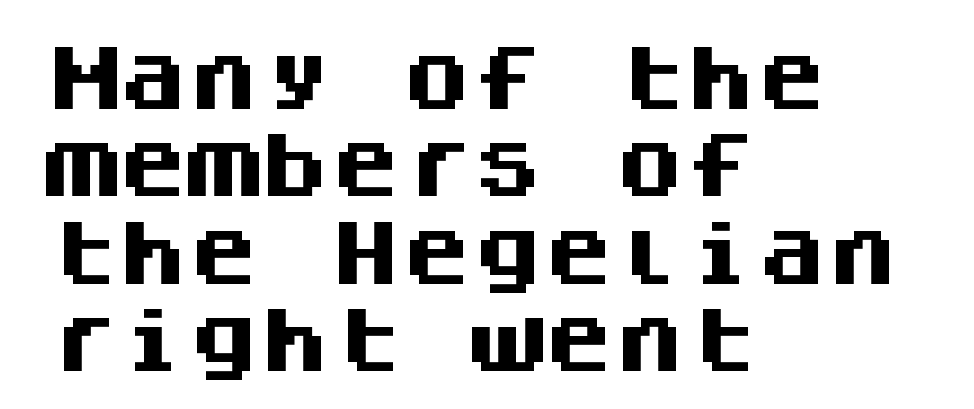
{"serif": "no", "italic": "no", "bold": "yes", "weight": "heavy", "width": "normal", "stroke_contrast": "medium", "x_height": "large", "monospaced": "yes", "underline": "no", "align": "left", "line_spacing_ratio": 1.23, "letter_spacing": "normal", "letter_spacing_em": 0.0, "glyph_px": 71}
